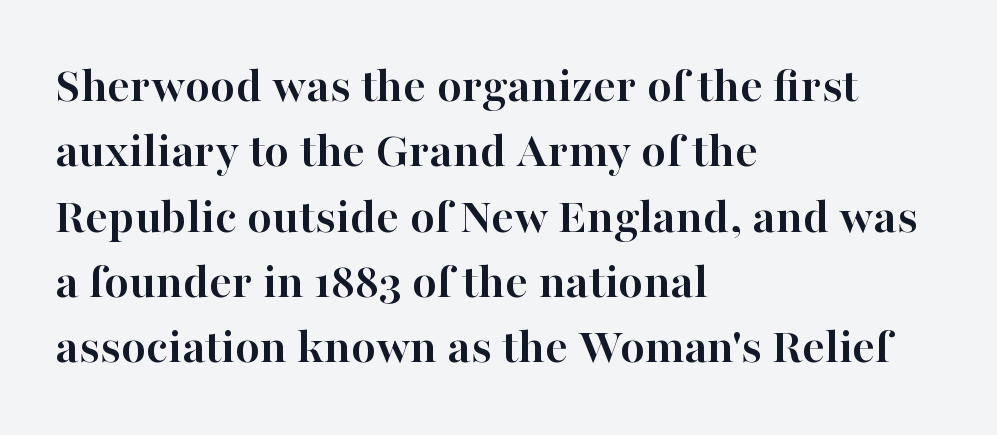
The image shows 51 px semibold serif type, upright; set left-aligned, normal line spacing (1.28x), normal letter spacing, not underlined; high stroke contrast and a medium x-height.
